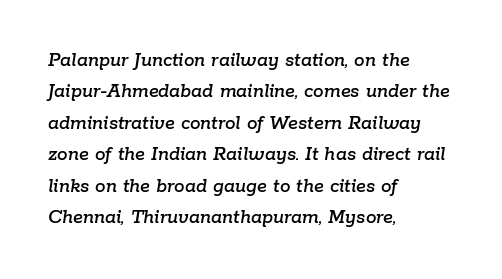
{"italic": "yes", "lean": "right", "slant_degrees": 9, "underline": "no", "align": "left", "line_spacing": "normal", "line_spacing_ratio": 1.5, "letter_spacing": "normal", "letter_spacing_em": 0.0, "glyph_px": 21}
